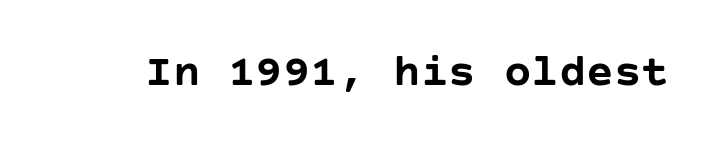
Honestly, the letter spacing is just normal — you wouldn't notice it. Glance below the letters and you will spot only blank space. Does the weight exceed regular? Yes, all the way to bold. Typographically, this falls in the sans-serif category.
